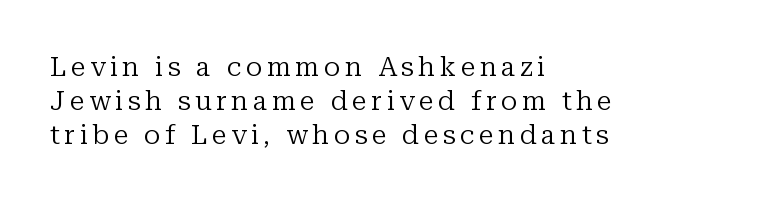
Upright lettering throughout. The strip under each line holds only bare page. Every row of glyphs begins at an identical x-position on the left. Weight: regular or lighter. Evenly set lines give the paragraph a standard silhouette.
